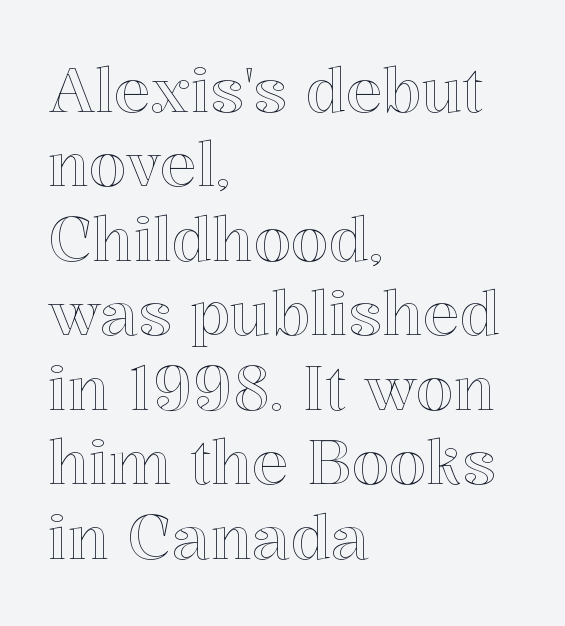
Q: Is the text italic (slanted)? A: No, it is upright.
Q: Is the text underlined? A: No.
Q: How is the paragraph aligned? A: Left-aligned.
Q: Is the spacing between letters normal or unusually wide? A: Normal.
Q: Width (condensed, normal, or wide)? A: Normal.
Q: x-height? A: Medium.
Q: Monospaced? A: No.
